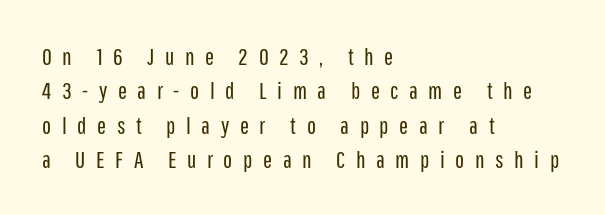
Each stroke keeps to a modest, everyday thickness or less. The typesetter chose a ragged-right arrangement here. Spacing between characters has been opened up far beyond the box default. This sample keeps an unexceptional amount of space between lines. You can tell it's not italic because the verticals are truly vertical. Quick note: underline off.
